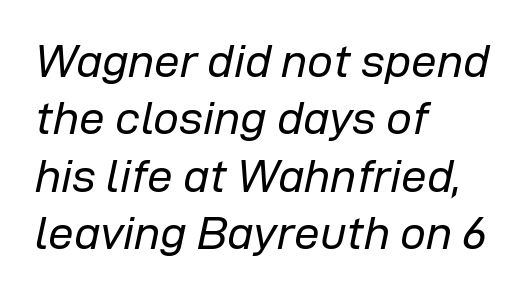
The letterforms sit at book weight or below. Horizontal alignment here is leftward, the default for most running prose. Check the space under the baseline: it is left empty. The letters advance in unequal steps, a hallmark of proportional type.
